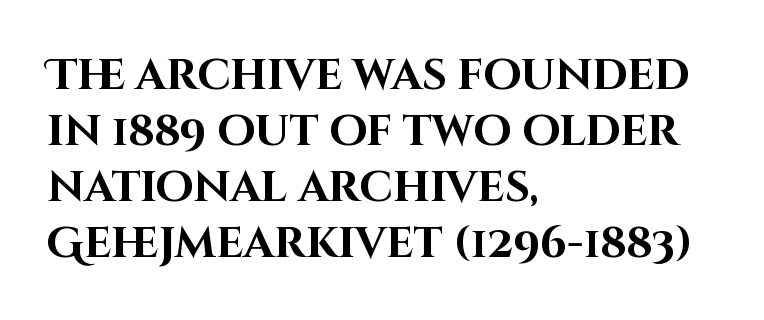
Q: Is the text bold? A: Yes.
Q: Is the text italic (slanted)? A: No, it is upright.
Q: Is the typeface a serif or a sans-serif typeface? A: Sans-serif.
Q: Is the text underlined? A: No.
Q: How is the paragraph aligned? A: Left-aligned.
Q: Is the spacing between letters normal or unusually wide? A: Normal.
Q: Is the spacing between lines tight, normal or loose? A: Normal.
Q: Width (condensed, normal, or wide)? A: Normal.
Q: Stroke contrast? A: High.
Q: x-height? A: Large.
Q: Monospaced? A: No.
